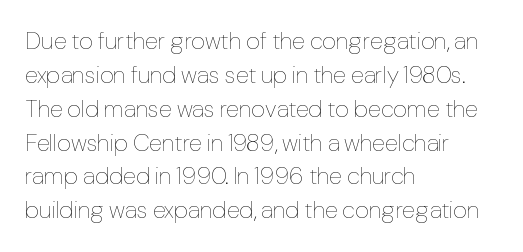
Q: Is the text bold? A: No.
Q: Is the text italic (slanted)? A: No, it is upright.
Q: Is the text underlined? A: No.
Q: How is the paragraph aligned? A: Left-aligned.
Q: Is the spacing between letters normal or unusually wide? A: Normal.
Q: Is the spacing between lines tight, normal or loose? A: Normal.
